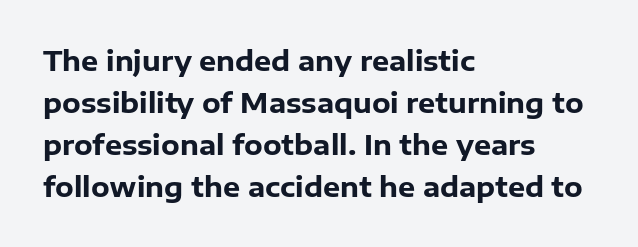
Nothing unusual about the tracking: characters are spaced as the font intends. Layout note: lines flush left. Does the lettering tilt? It doesn't — this is upright. The characters look thick and weighty, a clear bold. If you measured baseline to baseline, you'd find a middling distance. Underlining? Definitely not there.
